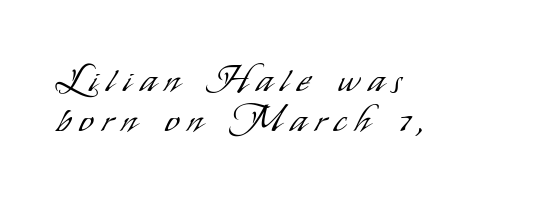
Glyph-to-glyph distance is far greater than everyday printed text. The glyphs are unaccompanied by any horizontal stroke below them. Character widths vary here, with narrow letters taking less room than wide ones. Each letter's strokes conclude bluntly, with no projecting serifs. Leading: reduced.
